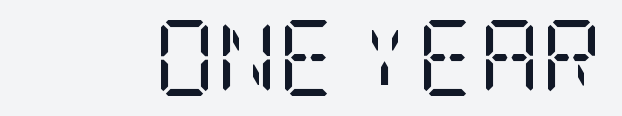
{"serif": "yes", "italic": "no", "bold": "no", "weight": "regular", "width": "condensed", "stroke_contrast": "low", "x_height": "large", "underline": "no", "letter_spacing": "normal", "letter_spacing_em": 0.0, "glyph_px": 76}
